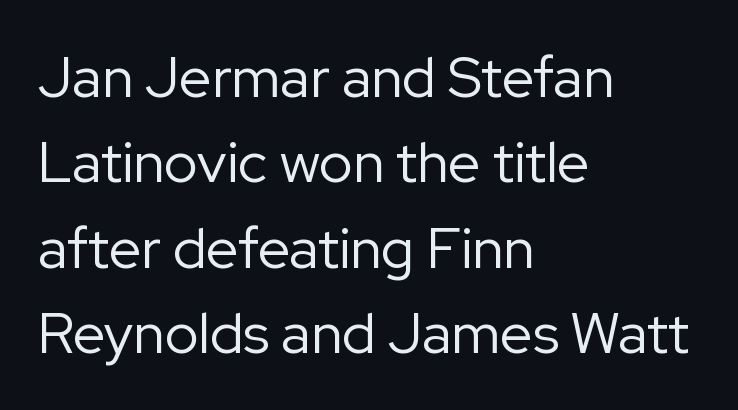
The image shows 57 px regular-weight sans-serif type, upright; set left-aligned, normal line spacing (1.5x), normal letter spacing, not underlined; low stroke contrast and a medium x-height.
